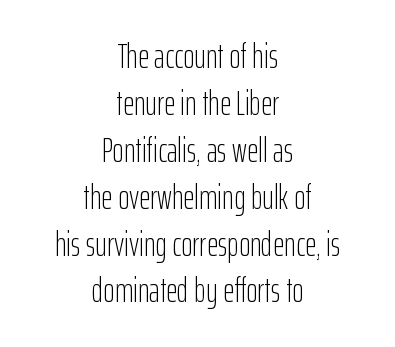
If you measured baseline to baseline, you'd find a middling distance. The rendering shows plain stroke endings on the letterforms — a sans-serif design. The cut favours lightness, reaching ordinary text weight at its darkest. It's the straight-up-and-down kind of type.
